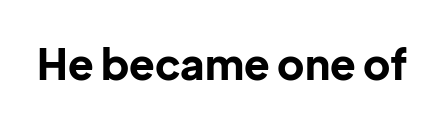
The image shows 42 px bold sans-serif type, upright; set normal letter spacing, not underlined; low stroke contrast and a medium x-height.
